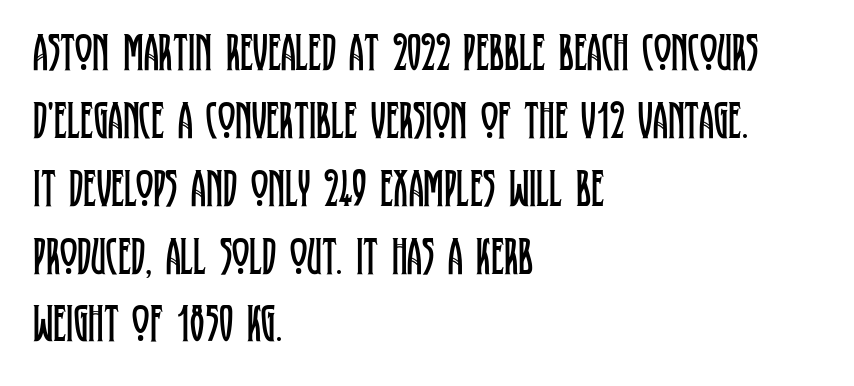
Stems here are at most as thick as an everyday book face. Posture: straight, roman, zero tilt. This sample uses a serif face. Normally led — the rows are evenly, conventionally spaced. Varying glyph widths throughout — classic text-font behaviour.
